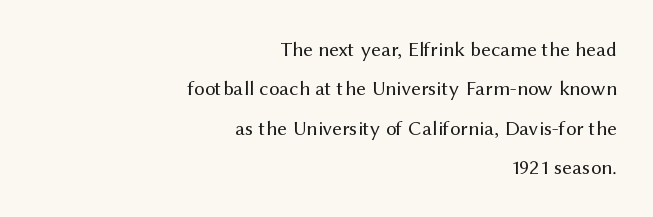
Q: Is the text bold? A: No.
Q: Is the text italic (slanted)? A: No, it is upright.
Q: Is the text underlined? A: No.
Q: How is the paragraph aligned? A: Right-aligned.
Q: Is the spacing between letters normal or unusually wide? A: Normal.
